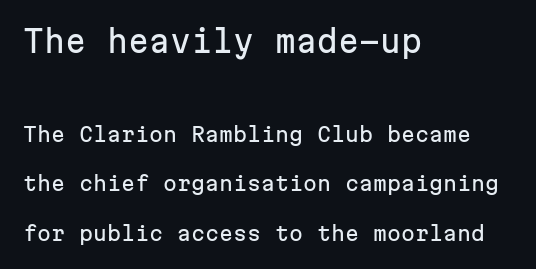
Unlike italic type, these characters show no tilt at all. Each letter, wide or thin by design, is forced into the same width here. Visually, the top section dominates because its glyphs are scaled up. The glyphs in this specimen are sans serif. Layout note: lines flush left. Decoration check: the copy has no underline.
